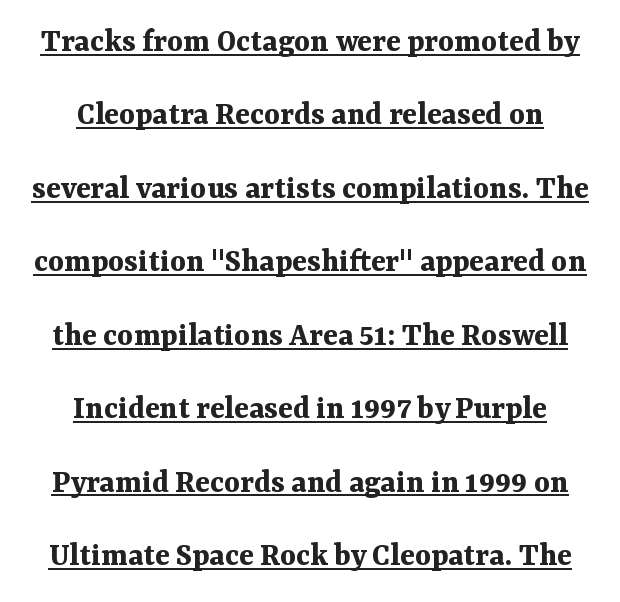
{"serif": "yes", "italic": "no", "bold": "yes", "weight": "bold", "width": "normal", "stroke_contrast": "medium", "x_height": "medium", "monospaced": "no", "underline": "yes", "align": "center", "line_spacing": "loose", "line_spacing_ratio": 2.16, "letter_spacing": "normal", "letter_spacing_em": 0.0, "glyph_px": 34}
